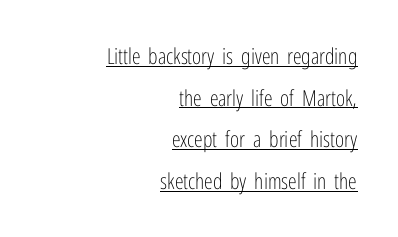
The compositor pushed each line to the right boundary. The words here are underlined. Each stroke keeps to a modest, everyday thickness or less. A typesetter would mark this as roman, not italic.
